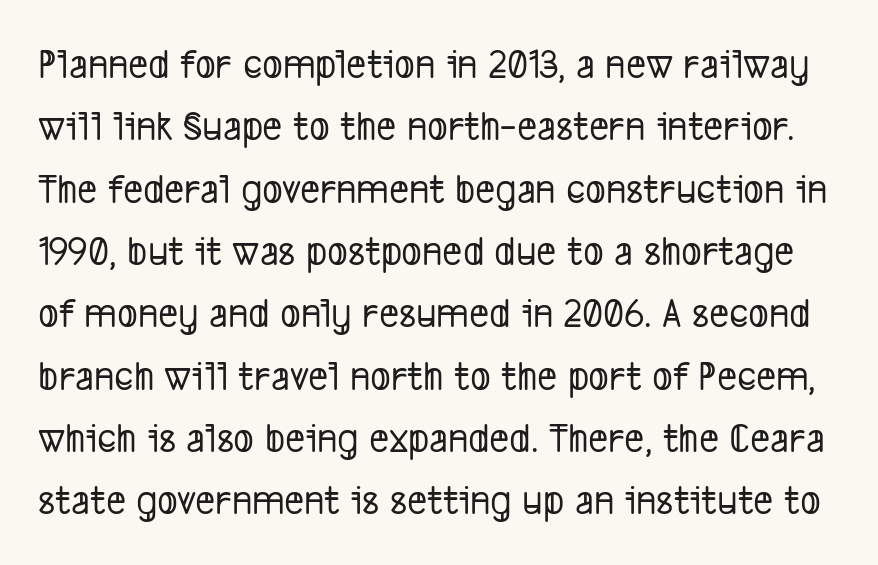
The image shows 43 px condensed sans-serif type; set normal line spacing (1.45x), normal letter spacing, not underlined; low stroke contrast and a medium x-height.
